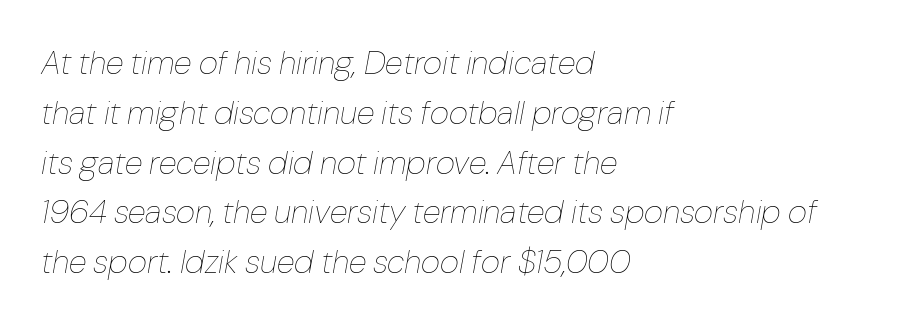
Which margin do the lines hug? The left one — the right edge is uneven. This sample has the flowing, uneven cadence of proportional lettering. The typeface has the unassuming heft of standard copy or less. Is the type slanted? Yes — the strokes lean at a clear angle. The rendering uses a moderate line-height, typical for paragraphs. Nothing unusual about the tracking: characters are spaced as the font intends.
